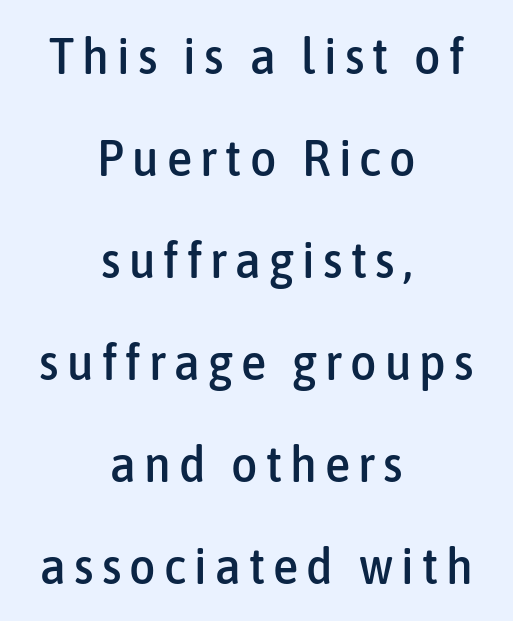
The image shows 51 px condensed sans-serif type, upright; set centered, loose line spacing (2.0x), not underlined; low stroke contrast and a medium x-height.
